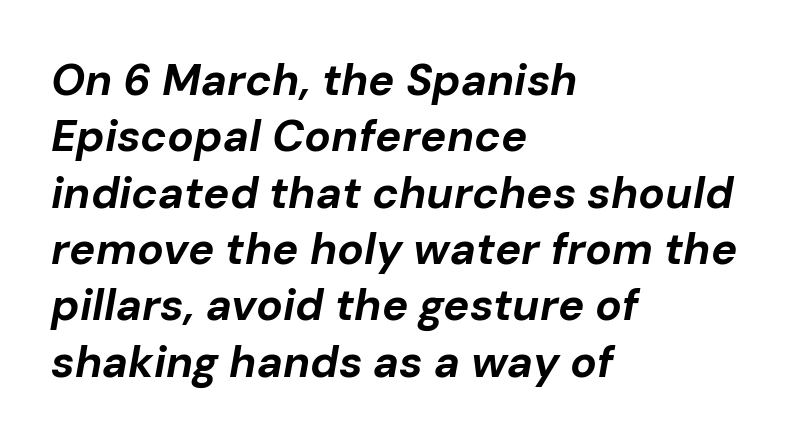
In terms of posture, this sample is oblique. The rendering uses natural spacing where letterforms have individual widths. Lines of text with bare space underneath. Whoever set this chose a conventional vertical rhythm. Emphasis by weight is at full strength: bold. Honestly, the letter spacing is just normal — you wouldn't notice it.
